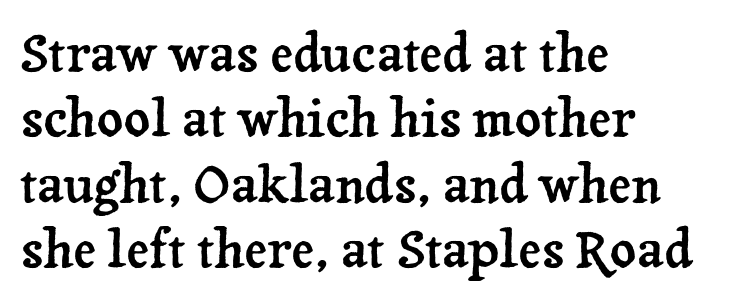
{"serif": "yes", "italic": "no", "width": "normal", "stroke_contrast": "low", "x_height": "medium", "monospaced": "no", "underline": "no", "align": "left", "line_spacing": "normal", "line_spacing_ratio": 1.28, "letter_spacing": "normal", "letter_spacing_em": 0.0, "glyph_px": 51}
